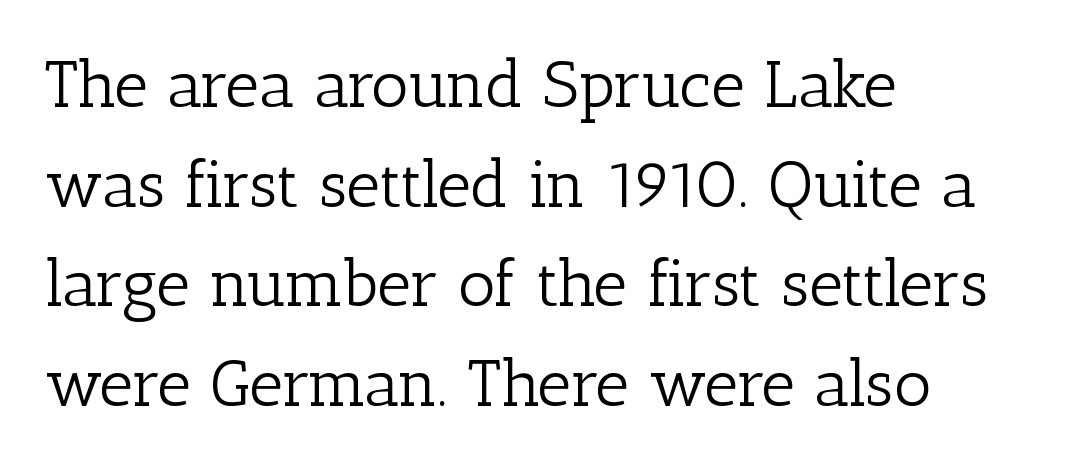
{"serif": "yes", "italic": "no", "bold": "no", "weight": "light", "width": "normal", "stroke_contrast": "low", "x_height": "medium", "monospaced": "no", "underline": "no", "align": "left", "line_spacing": "normal", "line_spacing_ratio": 1.51, "letter_spacing": "normal", "letter_spacing_em": 0.0, "glyph_px": 66}
